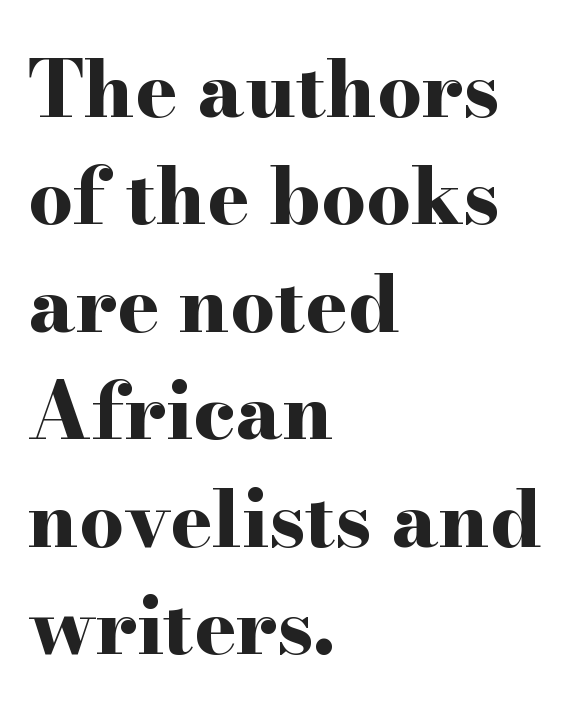
Do the characters align in a grid? No, the font is proportional. The baseline area is clear. The rows are spaced the way most documents space them. You can tell it's not italic because the verticals are truly vertical. Note: serifs present on the glyphs. If you drew a ruler down the left edge, every line would touch it.
